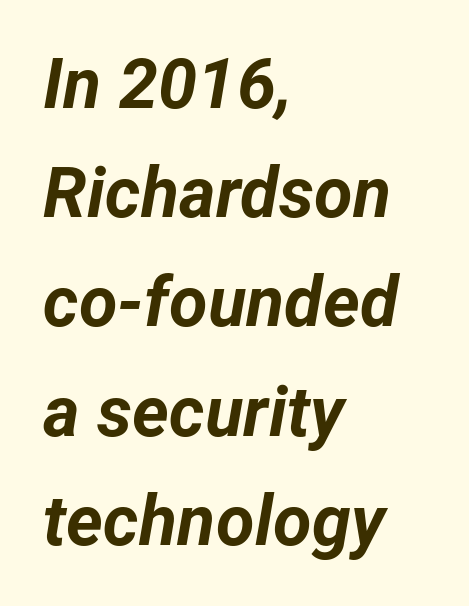
{"italic": "yes", "lean": "right", "slant_degrees": 12, "bold": "yes", "weight": "bold", "width": "normal", "stroke_contrast": "low", "x_height": "medium", "monospaced": "no", "underline": "no", "align": "left", "line_spacing": "normal", "line_spacing_ratio": 1.56, "letter_spacing": "normal", "letter_spacing_em": 0.0, "glyph_px": 70}
